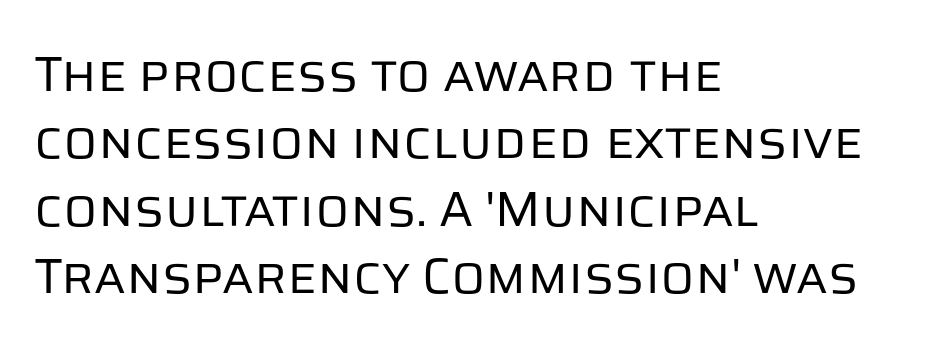
The image shows 50 px regular-weight sans-serif type, upright; set left-aligned, normal line spacing (1.35x), normal letter spacing, not underlined; low stroke contrast and a large x-height.
